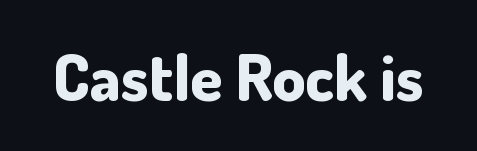
The image shows 65 px bold sans-serif type, upright; set normal letter spacing, not underlined; low stroke contrast and a small x-height.
